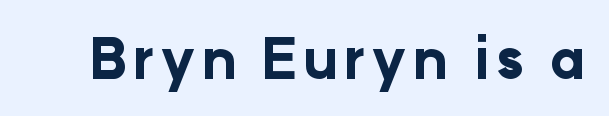
Designer's note — italics off, roman on. The glyphs have the mass of a bold cut. The zone under the glyphs is completely vacant. Type style note: lacks serifs.
